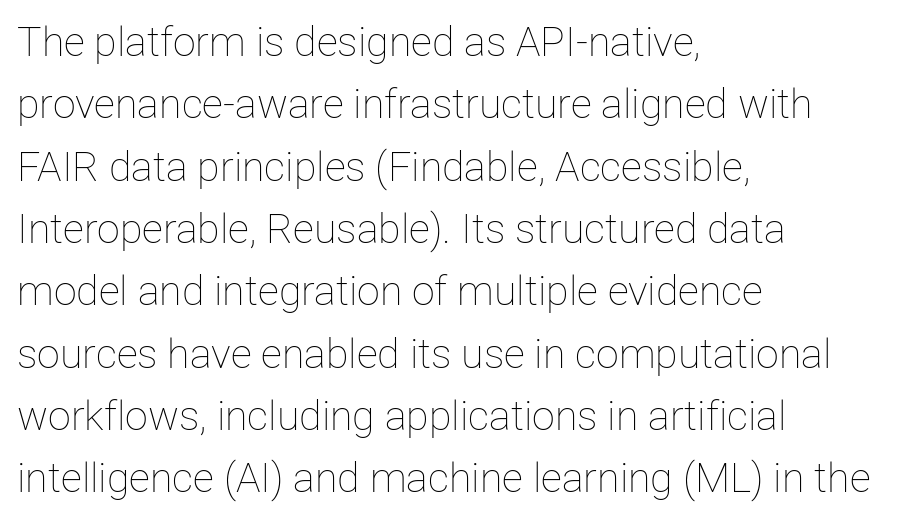
The image shows 41 px thin type, upright; set left-aligned, normal line spacing (1.52x), normal letter spacing, not underlined; low stroke contrast and a medium x-height.
